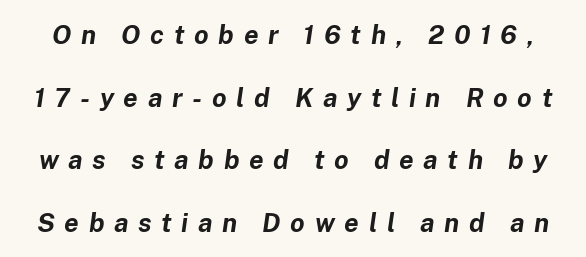
Words appear elongated and porous because spacing is wide. Yep, that's italic — everything's leaning. A full-strength bold gives these letters their thick strokes. Lines of text with bare space underneath.
